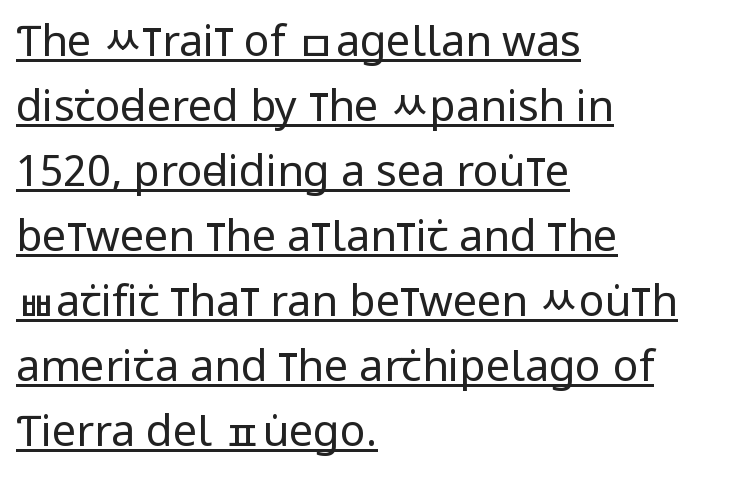
The image shows 43 px regular-weight, condensed sans-serif type, upright; set left-aligned, normal line spacing (1.51x), normal letter spacing, underlined; low stroke contrast and a large x-height.
